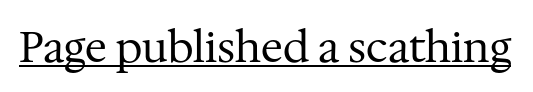
{"serif": "yes", "italic": "no", "bold": "no", "weight": "regular", "width": "normal", "stroke_contrast": "medium", "x_height": "medium", "monospaced": "no", "underline": "yes", "letter_spacing": "normal", "letter_spacing_em": 0.0, "glyph_px": 42}
